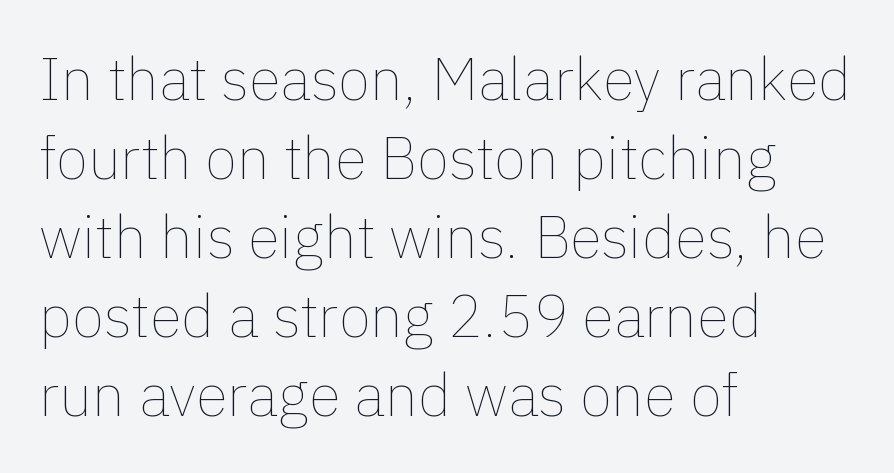
The string is rendered with underlining switched off. These lines sit exactly where default settings would place them. Do the characters align in a grid? No, the font is proportional. Standard letterfit; no display-style spreading of the glyphs. Does the copy run flush right? No — it runs flush left.
